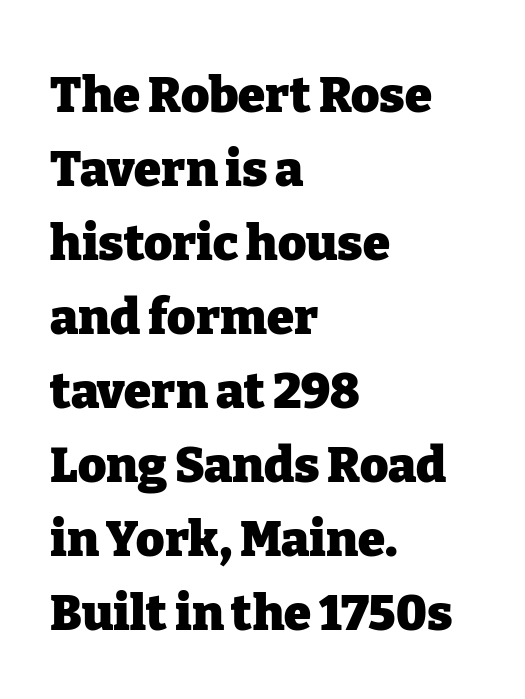
Q: Is the text bold? A: Yes.
Q: Is the text italic (slanted)? A: No, it is upright.
Q: Is the typeface a serif or a sans-serif typeface? A: Serif.
Q: Is the text underlined? A: No.
Q: How is the paragraph aligned? A: Left-aligned.
Q: Is the spacing between letters normal or unusually wide? A: Normal.
Q: Is the spacing between lines tight, normal or loose? A: Normal.
Q: Width (condensed, normal, or wide)? A: Normal.
Q: Stroke contrast? A: Low.
Q: x-height? A: Medium.
Q: Monospaced? A: No.
